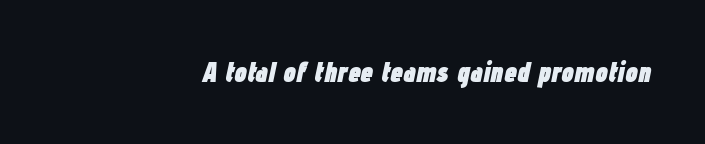
The image shows 28 px heavy, condensed type, italic (leaning right); set normal letter spacing, not underlined; low stroke contrast and a medium x-height.
